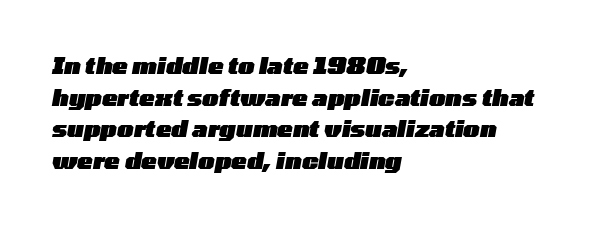
{"italic": "yes", "lean": "right", "slant_degrees": 10, "bold": "yes", "underline": "no", "align": "left", "line_spacing": "normal", "line_spacing_ratio": 1.38, "letter_spacing": "normal", "letter_spacing_em": 0.0, "glyph_px": 23}
